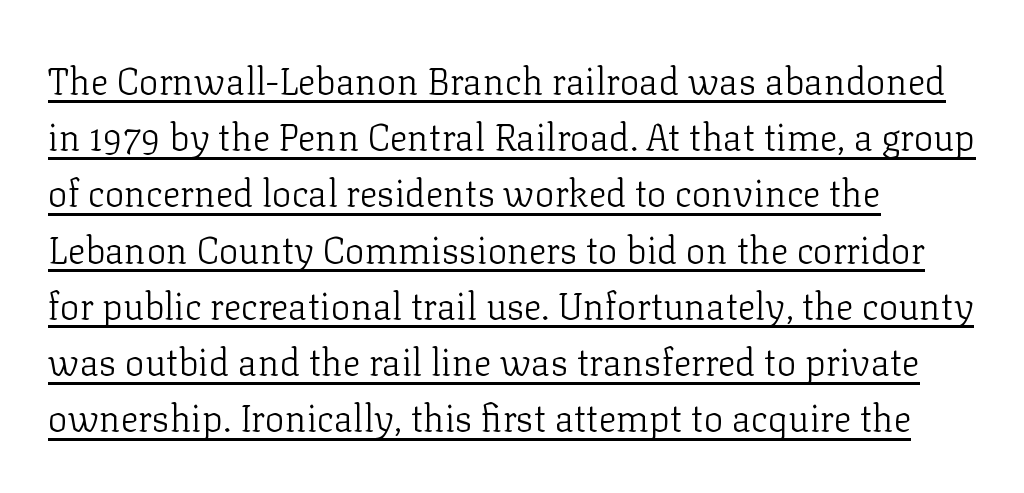
The image shows 37 px light serif type, upright; set left-aligned, normal line spacing (1.52x), normal letter spacing, underlined; low stroke contrast and a medium x-height.
